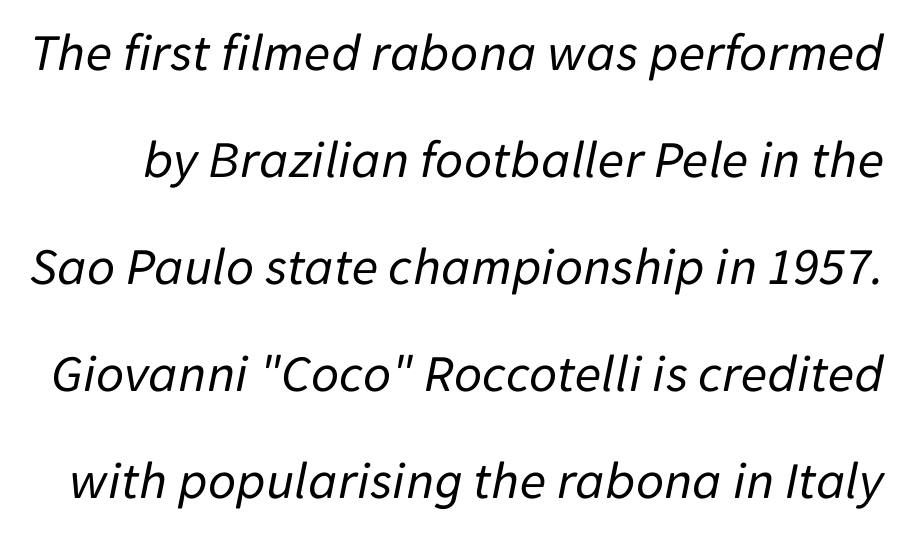
Observe the ordinary spacing: letters are neighbours, not strangers. In terms of leading, this rendering errs on the spacious side. The glyphs look as if they've been sheared to an angle. Varying glyph widths throughout — classic text-font behaviour. Beneath every word, the page is bare. This reads as an unemphasized weight, regular at the heaviest.
